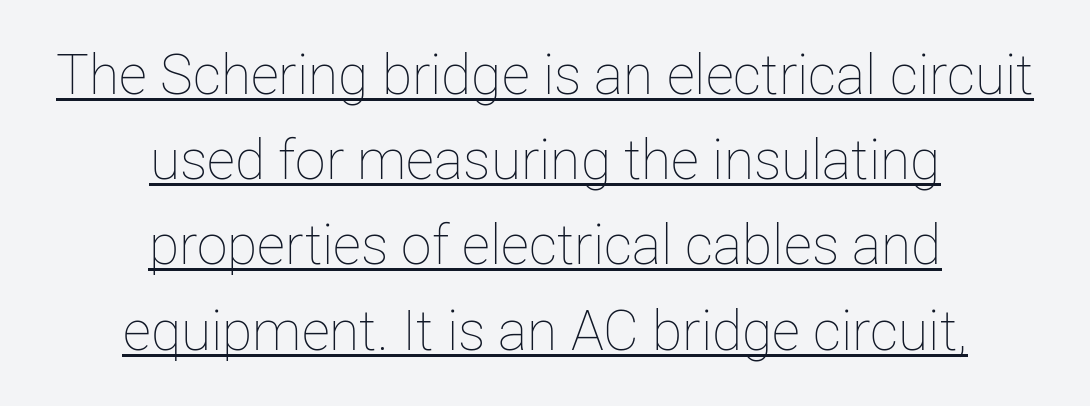
Reading down the block, each line starts at a different indent, mirrored at its end. The passage shown is typed in a proportional face where columns would drift. Short note: letters normally spaced. The specimen reads as upright at a glance.
